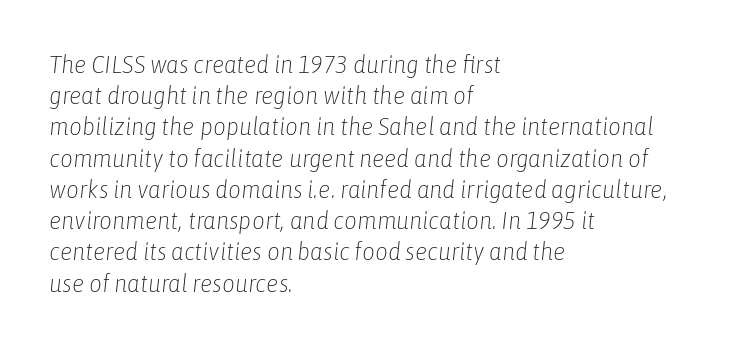
{"italic": "yes", "lean": "right", "slant_degrees": 6, "bold": "no", "underline": "no", "align": "left", "line_spacing": "normal", "line_spacing_ratio": 1.25, "letter_spacing": "normal", "letter_spacing_em": 0.0, "glyph_px": 25}
